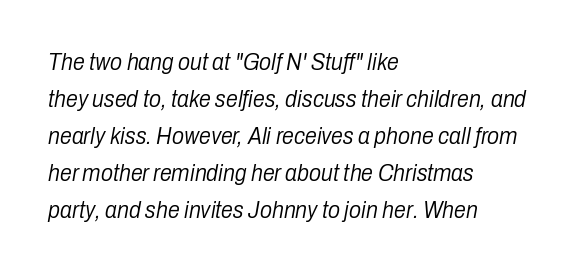
The image shows 24 px text type, italic (leaning right); set left-aligned, normal line spacing (1.54x), normal letter spacing, not underlined.
